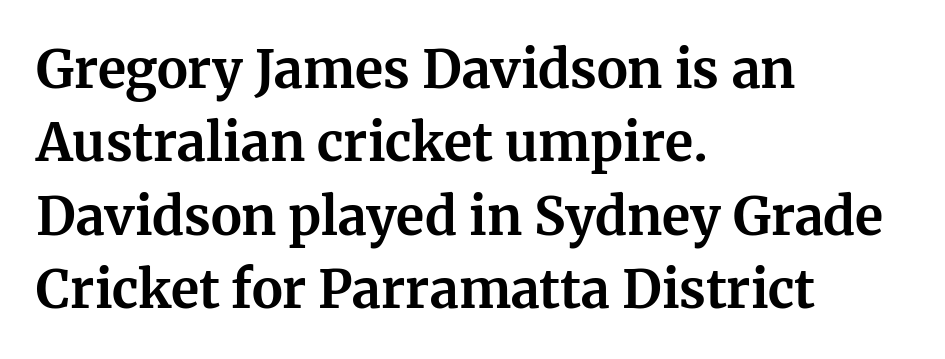
Q: Is the text bold? A: Yes.
Q: Is the text italic (slanted)? A: No, it is upright.
Q: Is the typeface a serif or a sans-serif typeface? A: Serif.
Q: Is the text underlined? A: No.
Q: How is the paragraph aligned? A: Left-aligned.
Q: Is the spacing between letters normal or unusually wide? A: Normal.
Q: Is the spacing between lines tight, normal or loose? A: Normal.
Q: Width (condensed, normal, or wide)? A: Normal.
Q: Stroke contrast? A: Medium.
Q: x-height? A: Medium.
Q: Monospaced? A: No.
